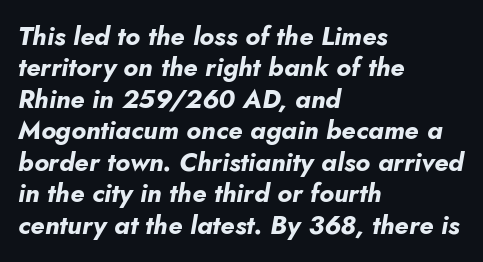
There is no visible air inserted between adjacent glyphs. I'd describe the lettering as bold — thick and assertive. Descender tails drop into unmarked territory. Compared with a centered layout, this one pins lines to the left instead.
